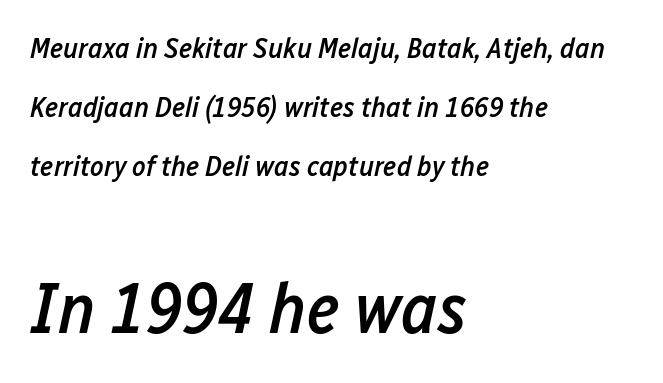
{"italic": "yes", "lean": "right", "slant_degrees": 12, "bold": "semi", "weight": "semibold", "width": "condensed", "stroke_contrast": "low", "x_height": "medium", "monospaced": "no", "underline": "no", "align": "left", "line_spacing": "loose", "line_spacing_ratio": 2.03, "letter_spacing": "normal", "letter_spacing_em": 0.0, "larger_block": "second", "size_ratio": 2.48, "glyph_px": 72}
